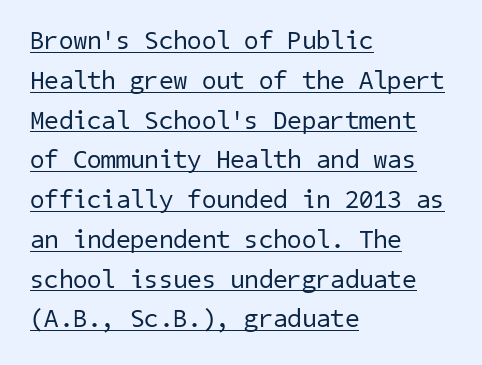
Q: Is the text bold? A: No.
Q: Is the text underlined? A: Yes.
Q: How is the paragraph aligned? A: Left-aligned.
Q: Is the spacing between letters normal or unusually wide? A: Normal.
Q: Is the spacing between lines tight, normal or loose? A: Normal.
